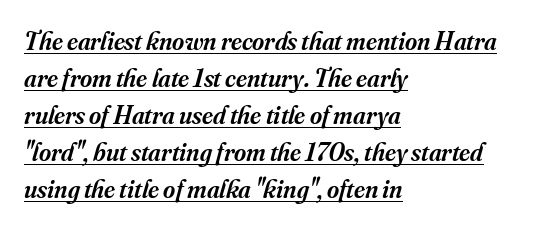
The image shows 26 px text type, italic (leaning right); set left-aligned, normal line spacing (1.42x), normal letter spacing, underlined.
